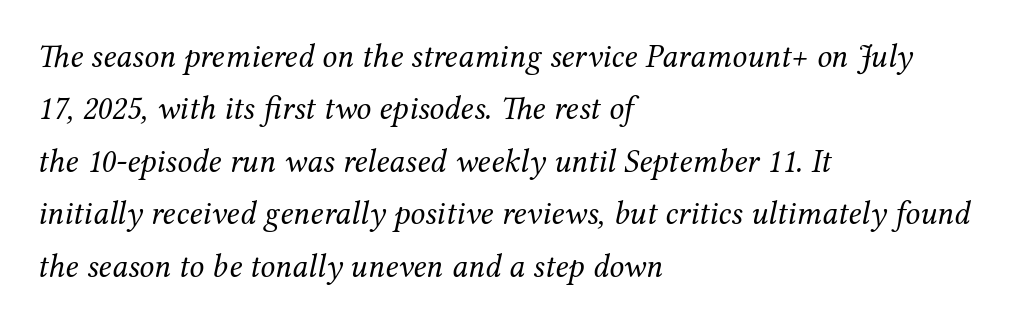
{"serif": "yes", "italic": "yes", "lean": "right", "slant_degrees": 12, "bold": "no", "weight": "regular", "width": "normal", "stroke_contrast": "medium", "x_height": "medium", "monospaced": "no", "underline": "no", "align": "left", "line_spacing": "normal", "line_spacing_ratio": 1.59, "letter_spacing": "normal", "letter_spacing_em": 0.0, "glyph_px": 33}
